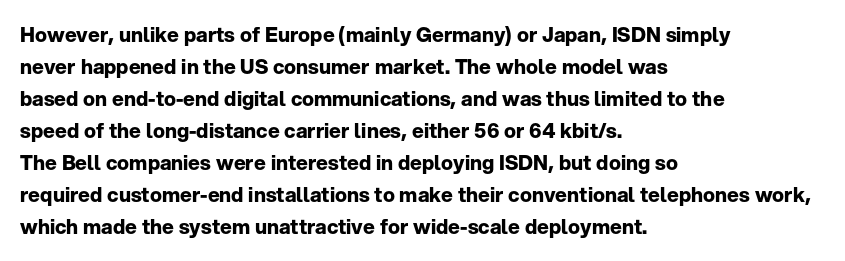
Q: Is the text bold? A: Yes.
Q: Is the text italic (slanted)? A: No, it is upright.
Q: Is the text underlined? A: No.
Q: How is the paragraph aligned? A: Left-aligned.
Q: Is the spacing between letters normal or unusually wide? A: Normal.
Q: Is the spacing between lines tight, normal or loose? A: Normal.
